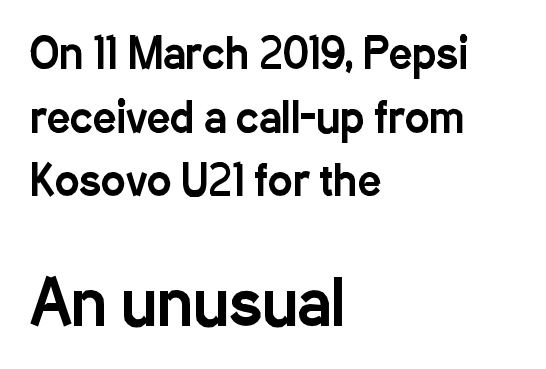
{"serif": "no", "italic": "no", "width": "condensed", "stroke_contrast": "low", "x_height": "medium", "monospaced": "no", "underline": "no", "align": "left", "line_spacing": "normal", "line_spacing_ratio": 1.55, "letter_spacing": "normal", "letter_spacing_em": 0.0, "larger_block": "second", "size_ratio": 1.49, "glyph_px": 61}
